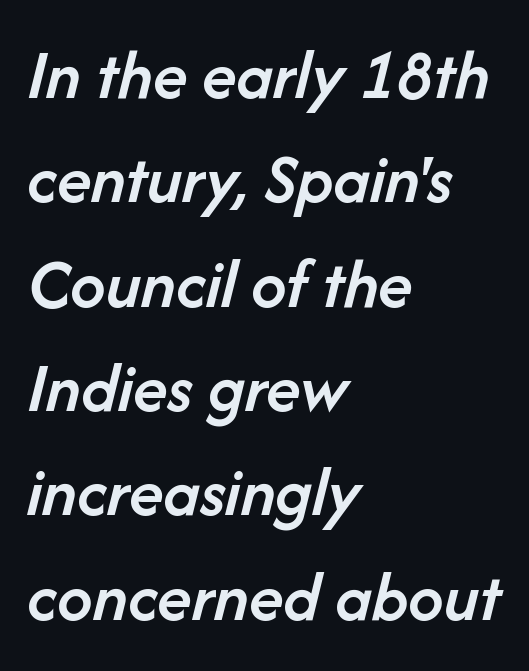
Q: Is the text bold? A: Semi-bold.
Q: Is the text italic (slanted)? A: Yes, it leans right by about 14 degrees.
Q: Is the text underlined? A: No.
Q: How is the paragraph aligned? A: Left-aligned.
Q: Is the spacing between letters normal or unusually wide? A: Normal.
Q: Is the spacing between lines tight, normal or loose? A: Normal.
Q: Width (condensed, normal, or wide)? A: Normal.
Q: Stroke contrast? A: Low.
Q: x-height? A: Medium.
Q: Monospaced? A: No.
